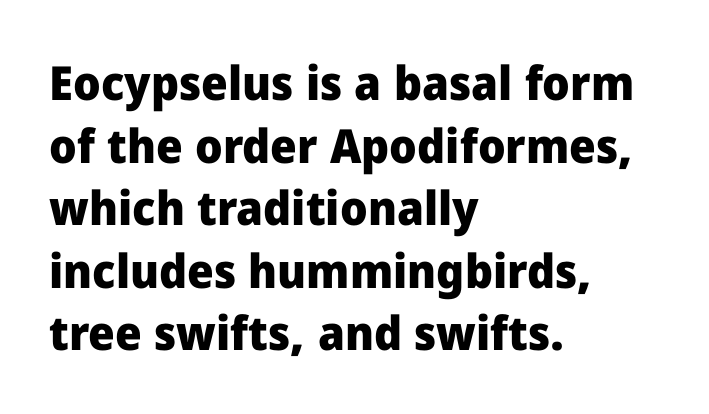
The image shows 47 px heavy sans-serif type, upright; set left-aligned, normal line spacing (1.33x), normal letter spacing, not underlined; low stroke contrast and a medium x-height.
